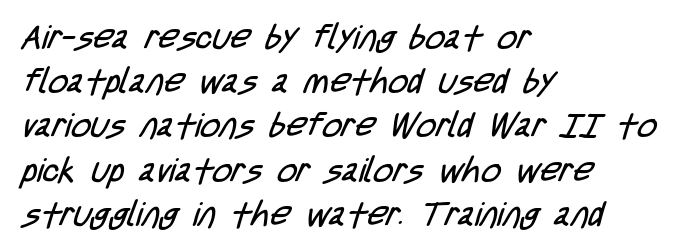
{"serif": "no", "bold": "no", "weight": "regular", "width": "condensed", "stroke_contrast": "low", "x_height": "large", "monospaced": "no", "underline": "no", "align": "left", "line_spacing": "normal", "line_spacing_ratio": 1.3, "letter_spacing": "normal", "letter_spacing_em": 0.0, "glyph_px": 34}
